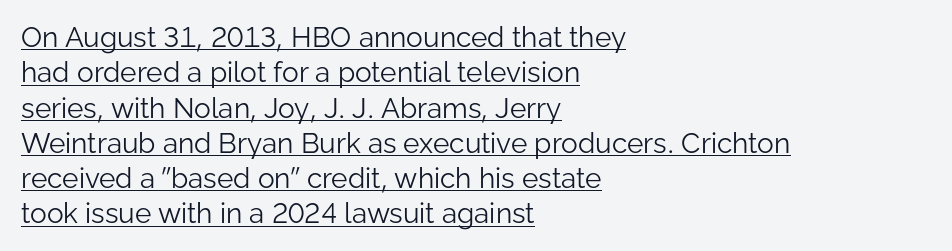
Q: Is the text bold? A: No.
Q: Is the text italic (slanted)? A: No, it is upright.
Q: Is the typeface a serif or a sans-serif typeface? A: Sans-serif.
Q: Is the text underlined? A: Yes.
Q: How is the paragraph aligned? A: Left-aligned.
Q: Is the spacing between letters normal or unusually wide? A: Normal.
Q: Is the spacing between lines tight, normal or loose? A: Normal.
Q: Width (condensed, normal, or wide)? A: Normal.
Q: Stroke contrast? A: Low.
Q: x-height? A: Medium.
Q: Monospaced? A: No.
